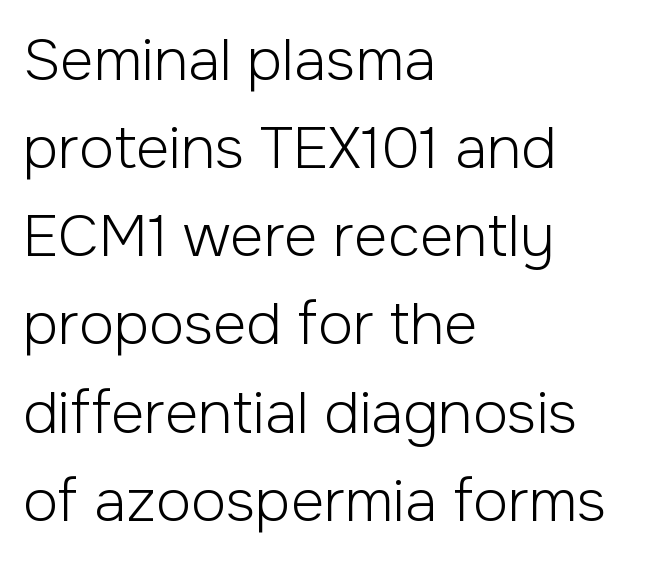
Q: Is the text bold? A: No.
Q: Is the text italic (slanted)? A: No, it is upright.
Q: Is the typeface a serif or a sans-serif typeface? A: Sans-serif.
Q: Is the text underlined? A: No.
Q: How is the paragraph aligned? A: Left-aligned.
Q: Is the spacing between letters normal or unusually wide? A: Normal.
Q: Is the spacing between lines tight, normal or loose? A: Normal.
Q: Width (condensed, normal, or wide)? A: Normal.
Q: Stroke contrast? A: Low.
Q: x-height? A: Medium.
Q: Monospaced? A: No.
